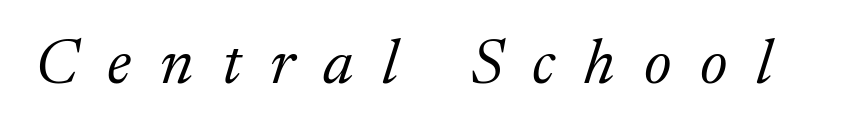
Small tapered or slab feet sit at the stroke ends, so this counts as serif. Short note: letters widely spaced. You can tell it's italic because the verticals aren't actually vertical. Looks like regular typesetting: each glyph gets only the width it needs. Heaviness? Minimal to ordinary, like unemphasized prose.
